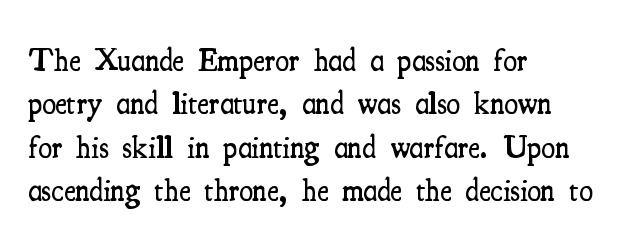
{"serif": "yes", "italic": "no", "bold": "semi", "weight": "semibold", "width": "condensed", "stroke_contrast": "medium", "x_height": "small", "monospaced": "no", "underline": "no", "align": "left", "line_spacing": "normal", "line_spacing_ratio": 1.4, "letter_spacing": "normal", "letter_spacing_em": 0.0, "glyph_px": 31}
